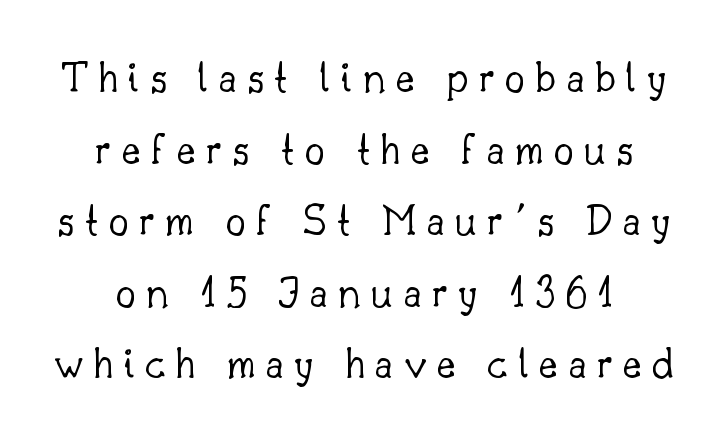
Q: Is the text bold? A: No.
Q: Is the text italic (slanted)? A: No, it is upright.
Q: Is the text underlined? A: No.
Q: Is the spacing between letters normal or unusually wide? A: Unusually wide.
Q: Is the spacing between lines tight, normal or loose? A: Normal.
Q: Width (condensed, normal, or wide)? A: Normal.
Q: Stroke contrast? A: Low.
Q: x-height? A: Small.
Q: Monospaced? A: No.
